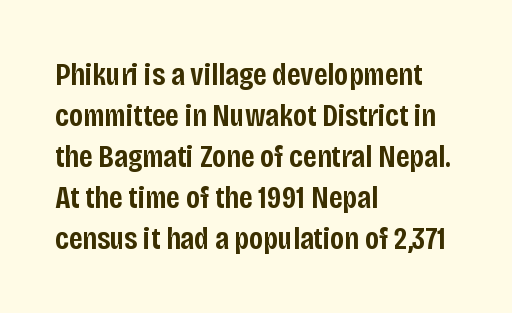
Does the weight exceed regular? Yes, but only to semibold. The passage shown is typed in a proportional face where columns would drift. To sum up the face: it is a sans, with no serifs. If you measured baseline to baseline, you'd find a middling distance. Designer's note — italics off, roman on. The rendering anchors every line to the left-hand side.
